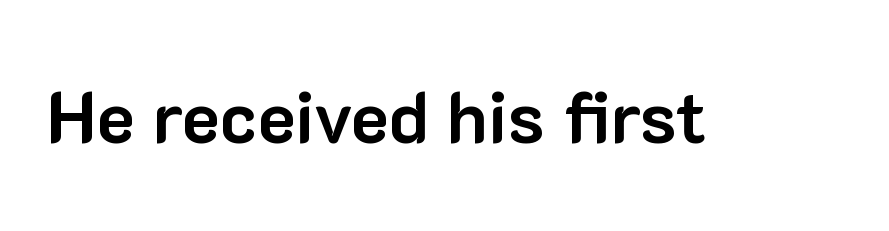
{"serif": "no", "italic": "no", "bold": "yes", "weight": "bold", "width": "normal", "stroke_contrast": "low", "x_height": "medium", "monospaced": "no", "underline": "no", "letter_spacing": "normal", "letter_spacing_em": 0.0, "glyph_px": 72}
